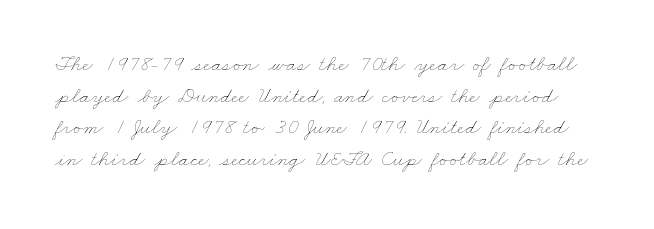
{"bold": "no", "underline": "no", "line_spacing": "normal", "line_spacing_ratio": 1.44, "letter_spacing": "normal", "letter_spacing_em": 0.0, "glyph_px": 22}
